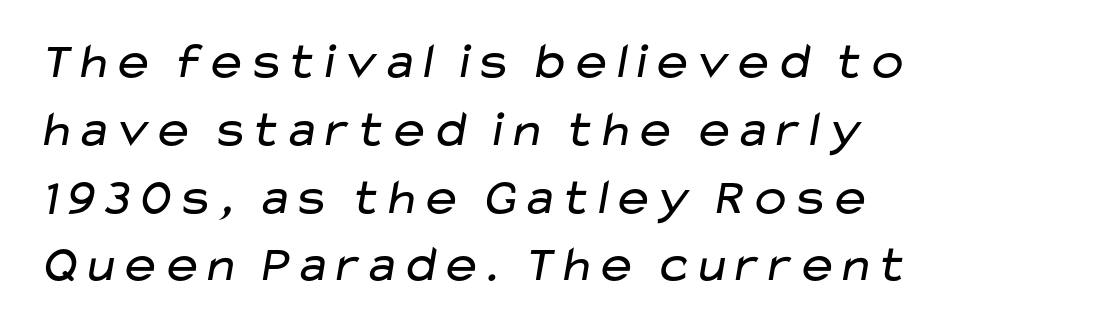
{"serif": "no", "bold": "no", "weight": "regular", "width": "wide", "stroke_contrast": "low", "x_height": "medium", "monospaced": "no", "underline": "no", "align": "left", "line_spacing": "normal", "line_spacing_ratio": 1.33, "letter_spacing": "normal", "letter_spacing_em": 0.0, "glyph_px": 51}
